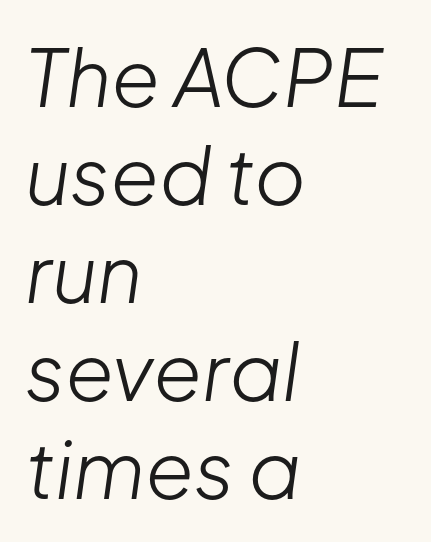
{"italic": "yes", "lean": "right", "slant_degrees": 8, "bold": "no", "weight": "light", "width": "normal", "stroke_contrast": "low", "x_height": "medium", "monospaced": "no", "underline": "no", "align": "left", "line_spacing_ratio": 1.24, "letter_spacing": "normal", "letter_spacing_em": 0.0, "glyph_px": 79}
